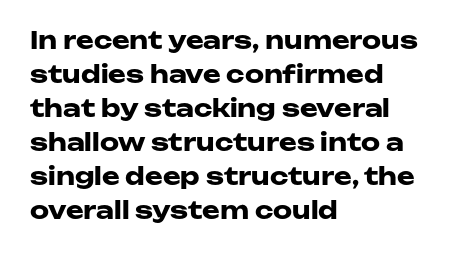
The passage shown stacks its lines at a standard gap. These lines keep a tight, regular rhythm from letter to letter. Descenders hang freely into open space. The sample has been set heavy, in full bold. Leftover space on each line is placed entirely after the last word. Nope, not italic — everything's standing straight.
